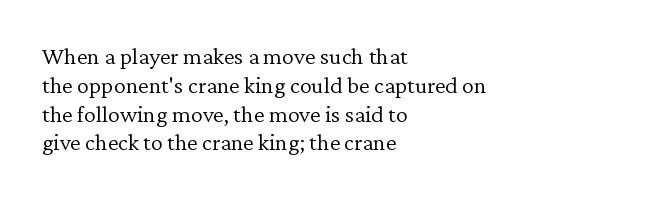
Horizontal alignment here is leftward, the default for most running prose. Is the stroke heavy? The answer is a plain regular-or-lighter. Posture: upright roman. The baseline area is clear. Between one letter and the next there's only the usual sliver of space.
